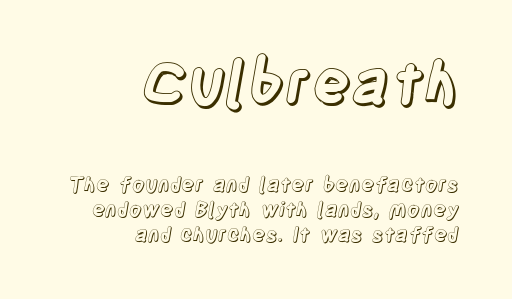
The block of text has a typical density, with ordinary space between rows. A clean baseline with only descenders dipping below it. Varying glyph widths throughout — classic text-font behaviour. Short and long lines alike share a common ending point at right.
